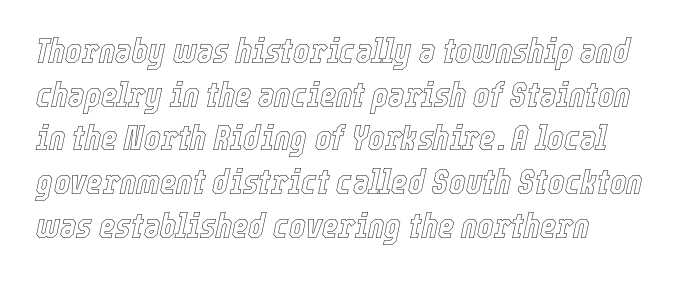
Q: Is the text italic (slanted)? A: Yes, it leans right by about 12 degrees.
Q: Is the text underlined? A: No.
Q: Is the spacing between letters normal or unusually wide? A: Normal.
Q: Is the spacing between lines tight, normal or loose? A: Normal.
Q: Width (condensed, normal, or wide)? A: Condensed.
Q: x-height? A: Medium.
Q: Monospaced? A: No.
